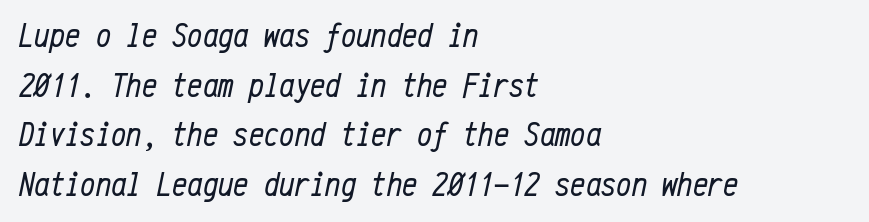
{"italic": "yes", "lean": "right", "slant_degrees": 12, "bold": "no", "weight": "regular", "width": "condensed", "stroke_contrast": "low", "x_height": "medium", "monospaced": "yes", "underline": "no", "align": "left", "line_spacing": "normal", "line_spacing_ratio": 1.46, "letter_spacing": "normal", "letter_spacing_em": 0.0, "glyph_px": 34}
